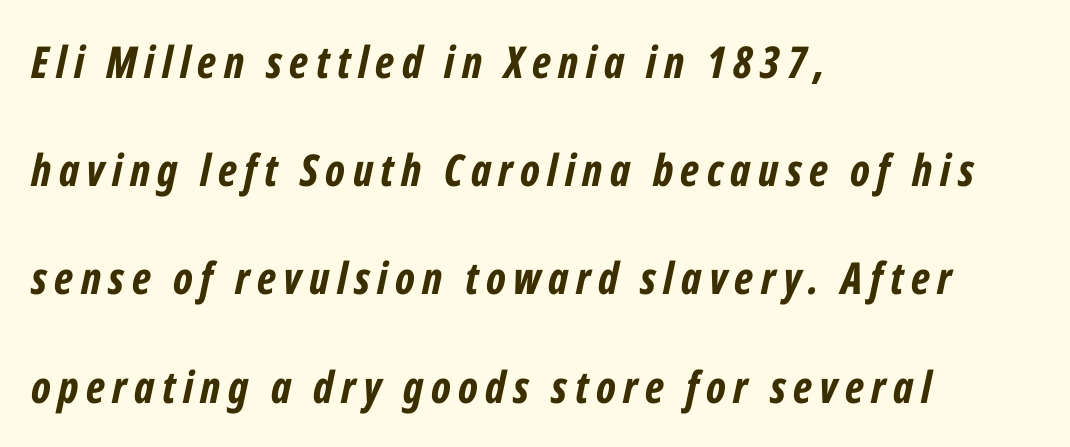
{"italic": "yes", "lean": "right", "slant_degrees": 12, "bold": "yes", "weight": "bold", "width": "condensed", "stroke_contrast": "low", "x_height": "medium", "monospaced": "no", "underline": "no", "align": "left", "line_spacing": "loose", "line_spacing_ratio": 2.46, "glyph_px": 44}
